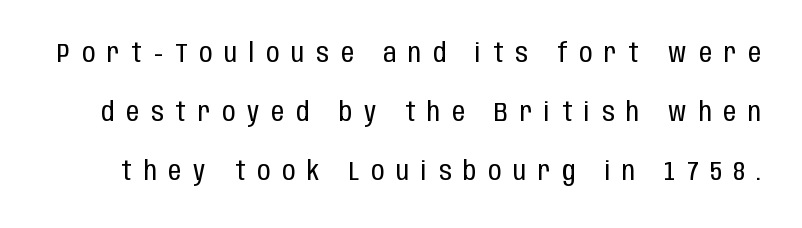
{"italic": "no", "bold": "no", "underline": "no", "line_spacing": "loose", "line_spacing_ratio": 2.26, "letter_spacing": "wide", "letter_spacing_em": 0.46, "glyph_px": 26}
